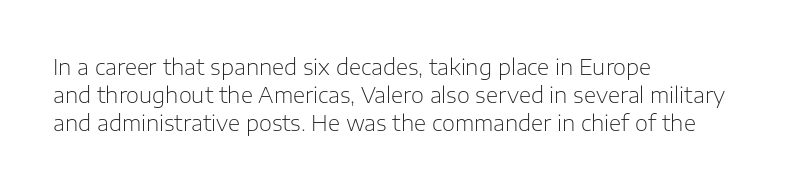
The image shows 21 px text type, upright; set left-aligned, normal line spacing (1.34x), normal letter spacing, not underlined.
